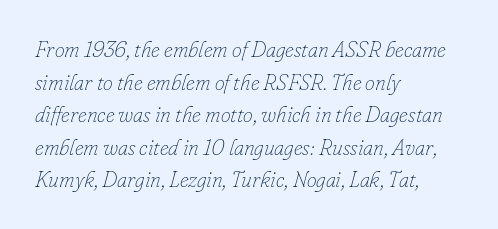
{"italic": "yes", "lean": "right", "slant_degrees": 16, "bold": "no", "underline": "no", "align": "left", "line_spacing": "normal", "line_spacing_ratio": 1.48, "letter_spacing": "normal", "letter_spacing_em": 0.0, "glyph_px": 22}
